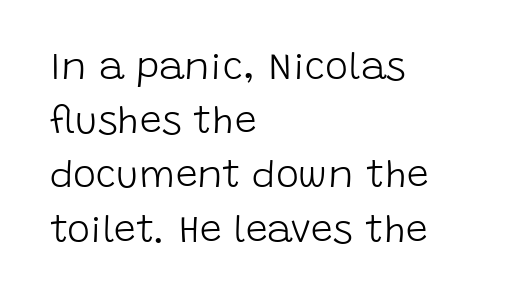
{"serif": "no", "italic": "no", "bold": "no", "weight": "light", "width": "normal", "stroke_contrast": "low", "x_height": "large", "monospaced": "no", "underline": "no", "align": "left", "line_spacing": "normal", "line_spacing_ratio": 1.39, "letter_spacing": "normal", "letter_spacing_em": 0.0, "glyph_px": 39}
